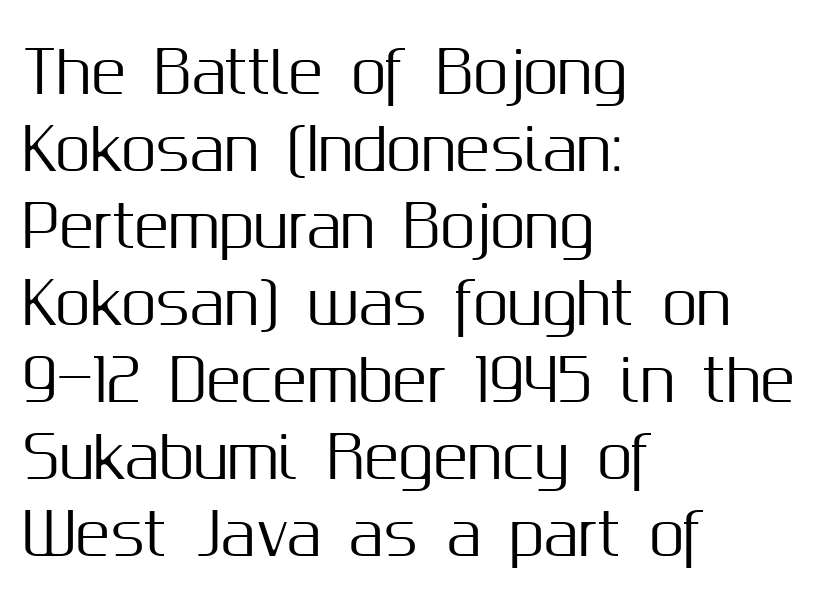
{"serif": "no", "italic": "no", "width": "normal", "stroke_contrast": "medium", "x_height": "medium", "monospaced": "no", "underline": "no", "align": "left", "line_spacing": "normal", "line_spacing_ratio": 1.35, "letter_spacing": "normal", "letter_spacing_em": 0.0, "glyph_px": 57}
